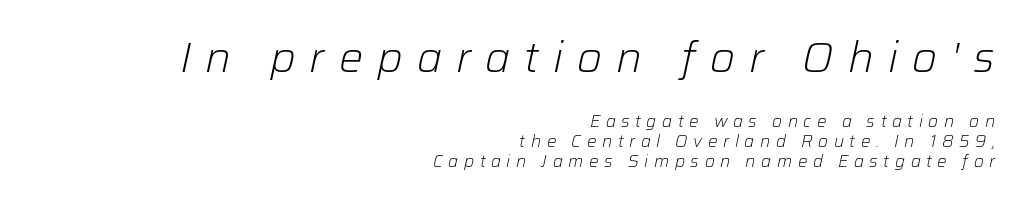
The image shows 43 px light type, italic (leaning right); set right-aligned, line spacing 1.16x, unusually wide letter spacing (+0.33 em), not underlined; the first (top) block is 2.53x larger; low stroke contrast and a medium x-height.
